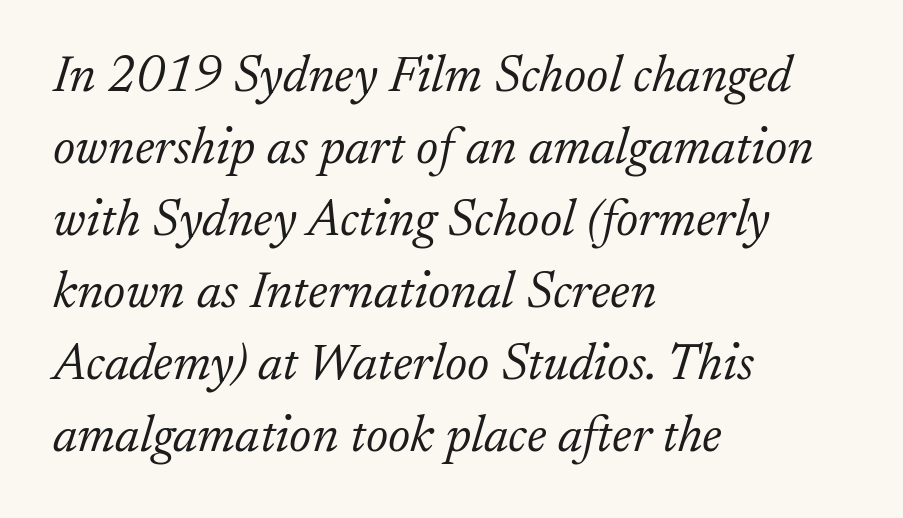
This block has exactly the height ordinary leading produces. The horizontal fit of the characters is conventional and even. Look at the bottom of the vertical strokes: they flare into serifs here. Do the characters align in a grid? No, the font is proportional.
